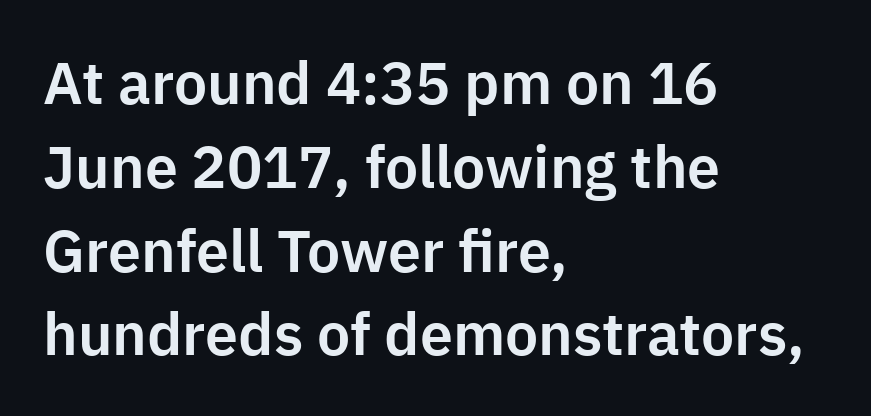
{"serif": "no", "italic": "no", "width": "normal", "stroke_contrast": "low", "x_height": "medium", "monospaced": "no", "underline": "no", "align": "left", "line_spacing": "normal", "line_spacing_ratio": 1.42, "letter_spacing": "normal", "letter_spacing_em": 0.0, "glyph_px": 59}
